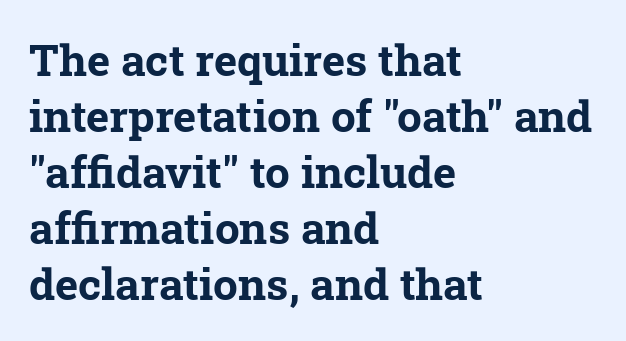
{"serif": "yes", "bold": "yes", "weight": "bold", "width": "normal", "stroke_contrast": "low", "x_height": "medium", "monospaced": "no", "underline": "no", "align": "left", "line_spacing": "normal", "line_spacing_ratio": 1.27, "letter_spacing": "normal", "letter_spacing_em": 0.0, "glyph_px": 44}
